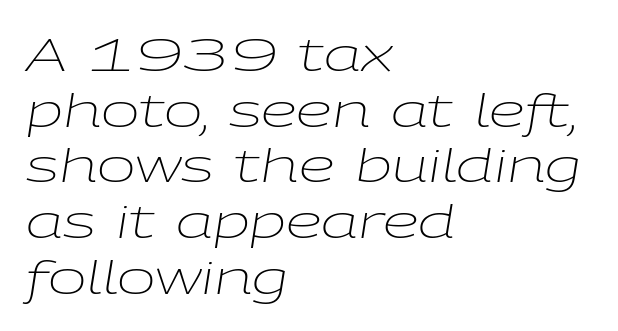
{"italic": "yes", "lean": "right", "slant_degrees": 9, "bold": "no", "weight": "light", "width": "wide", "stroke_contrast": "low", "x_height": "medium", "monospaced": "no", "underline": "no", "align": "left", "line_spacing_ratio": 1.21, "letter_spacing": "normal", "letter_spacing_em": 0.0, "glyph_px": 46}
